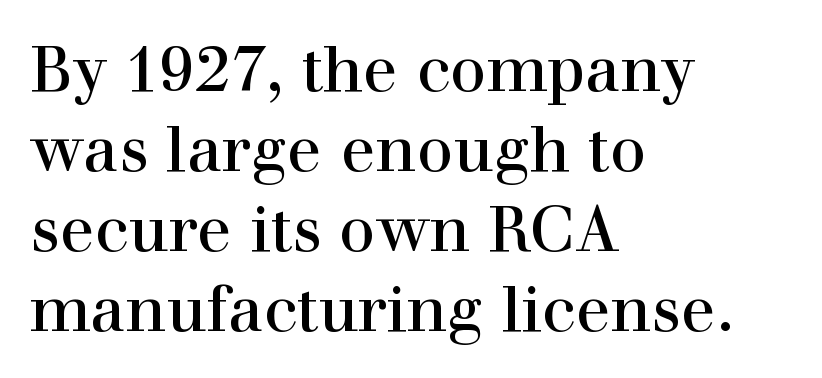
Glyph-to-glyph distance matches everyday printed text. Ascenders rise straight up at ninety degrees. Teacher's note: observe the even left margin — that is flush-left alignment. Heaviness? Minimal to ordinary, like unemphasized prose. Serifs: yes, visible at the terminals of the letterforms.
